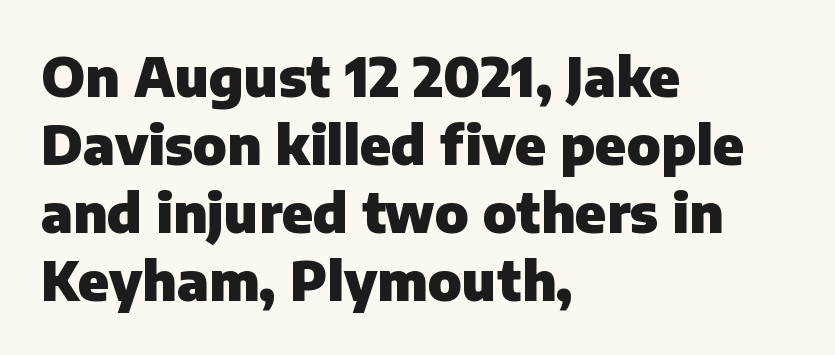
Q: Is the text bold? A: Yes.
Q: Is the text italic (slanted)? A: No, it is upright.
Q: Is the typeface a serif or a sans-serif typeface? A: Sans-serif.
Q: Is the text underlined? A: No.
Q: How is the paragraph aligned? A: Left-aligned.
Q: Is the spacing between letters normal or unusually wide? A: Normal.
Q: Is the spacing between lines tight, normal or loose? A: Normal.
Q: Width (condensed, normal, or wide)? A: Normal.
Q: Stroke contrast? A: Low.
Q: x-height? A: Medium.
Q: Monospaced? A: No.
